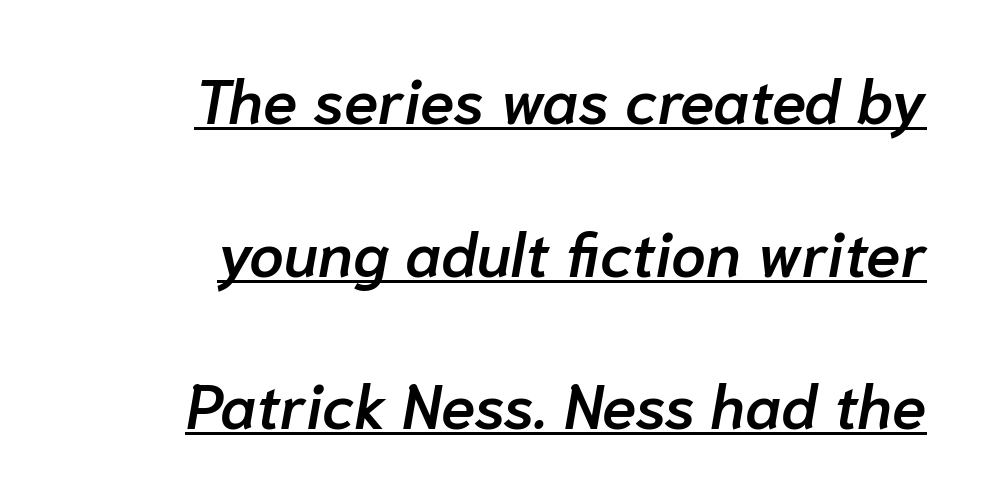
{"italic": "yes", "lean": "right", "slant_degrees": 10, "bold": "semi", "weight": "semibold", "width": "normal", "stroke_contrast": "low", "x_height": "medium", "monospaced": "no", "underline": "yes", "align": "right", "line_spacing": "loose", "line_spacing_ratio": 2.46, "letter_spacing": "normal", "letter_spacing_em": 0.0, "glyph_px": 62}
